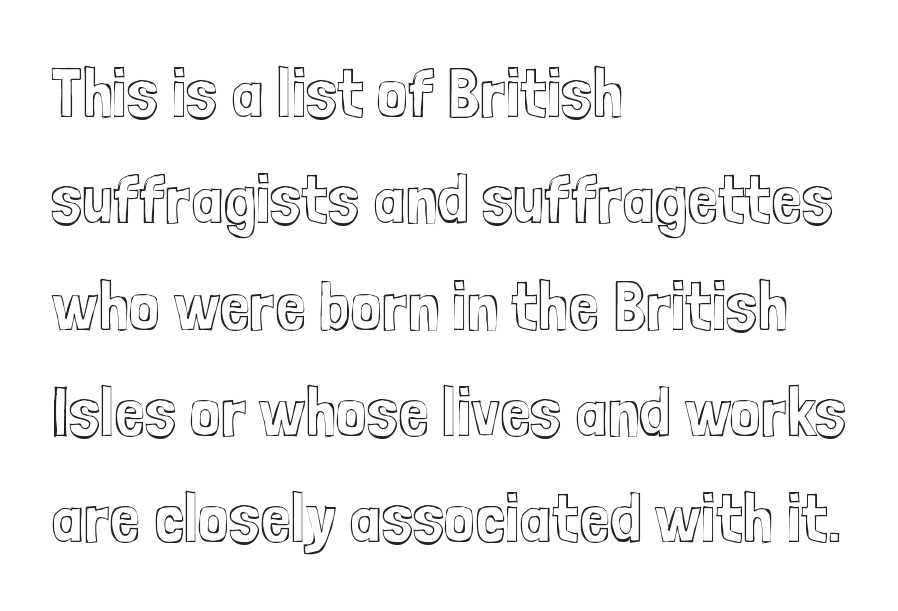
Posture: vertical. Tracking here is standard; glyphs follow each other at the usual distance. A student would call this left alignment; a typographer would say flush left, rag right. Descender tails drop into unmarked territory.
